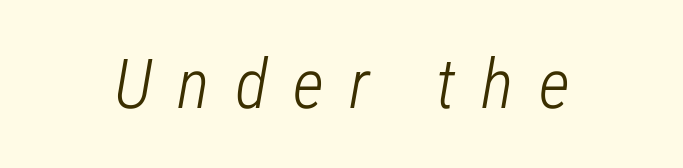
{"italic": "yes", "lean": "right", "slant_degrees": 12, "bold": "no", "weight": "light", "width": "condensed", "stroke_contrast": "low", "x_height": "medium", "monospaced": "no", "underline": "no", "letter_spacing": "wide", "letter_spacing_em": 0.37, "glyph_px": 69}
